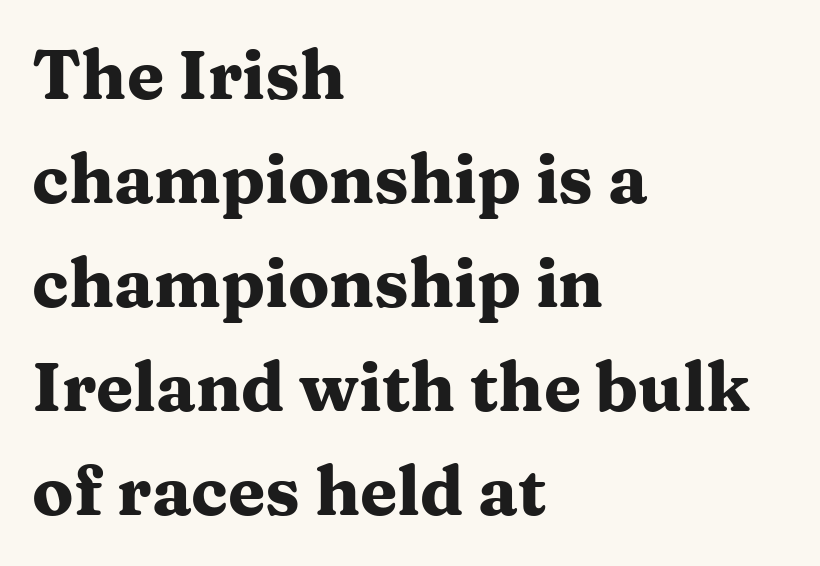
The block of text has a typical density, with ordinary space between rows. You could not count columns in this text — the font is proportionally spaced. Left-aligned paragraph, ragged on the right. Regarding serifs, this sample has them.
